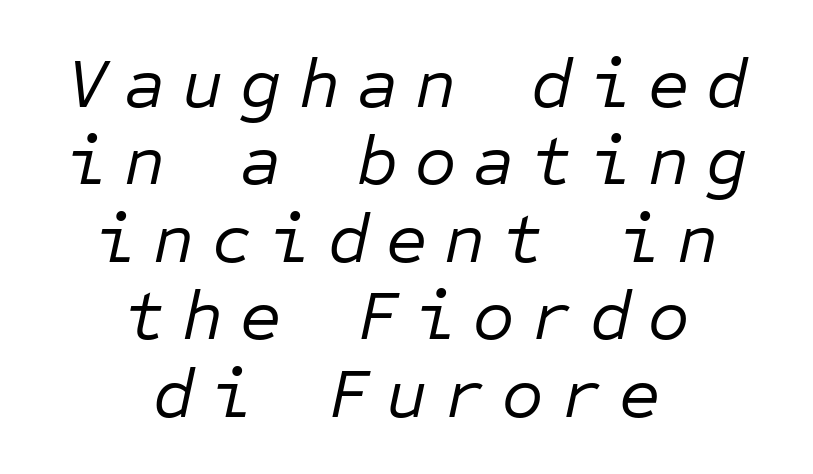
The image shows 71 px regular-weight type, italic (leaning right), monospaced; set centered, tight line spacing (1.09x), unusually wide letter spacing (+0.24 em), not underlined; low stroke contrast and a medium x-height.
